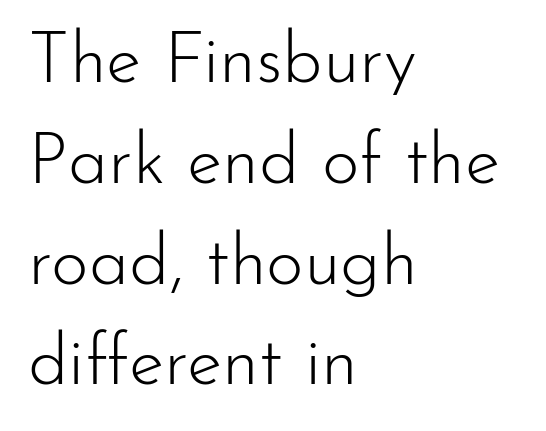
A typesetter would label this face a sans. Glance below the letters and you will spot only blank space. The letters stand upright; this is a roman face. Spacing verdict: proportional, widths tailored to each character. A normal amount of white space separates one row of letters from the next.
